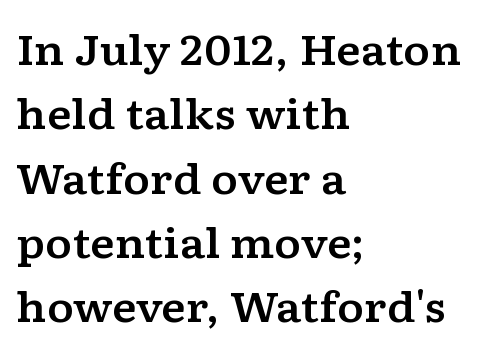
{"serif": "yes", "italic": "no", "width": "wide", "stroke_contrast": "low", "x_height": "medium", "monospaced": "no", "underline": "no", "align": "left", "line_spacing": "normal", "line_spacing_ratio": 1.57, "letter_spacing": "normal", "letter_spacing_em": 0.0, "glyph_px": 41}
